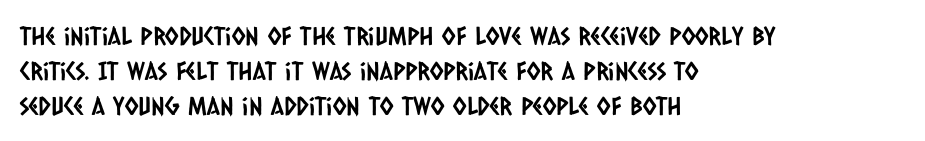
The space beneath each line is pristine and unruled. Short and long lines alike share a common starting point at left. Interline gaps are of average width in this sample. The type is set solid horizontally, with unmodified tracking.
